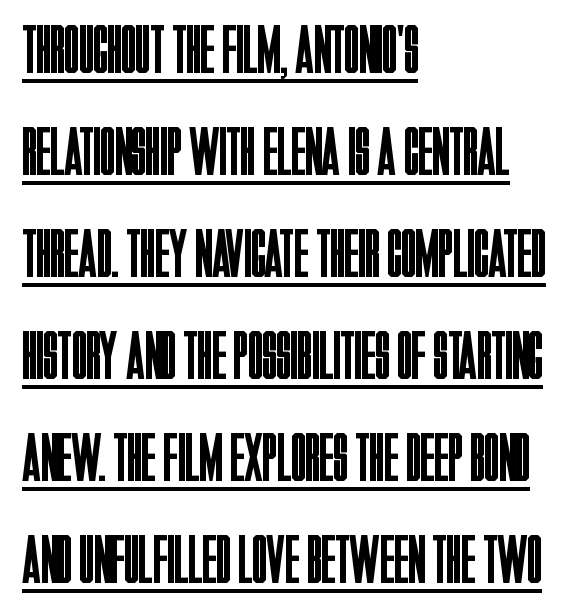
The image shows 68 px regular-weight, condensed sans-serif type, upright; set left-aligned, normal line spacing (1.5x), normal letter spacing, underlined; low stroke contrast and a large x-height.
